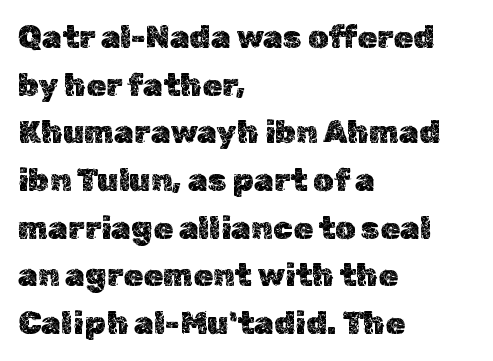
Q: Is the text italic (slanted)? A: No, it is upright.
Q: Is the text underlined? A: No.
Q: How is the paragraph aligned? A: Left-aligned.
Q: Is the spacing between letters normal or unusually wide? A: Normal.
Q: Is the spacing between lines tight, normal or loose? A: Normal.
Q: Width (condensed, normal, or wide)? A: Normal.
Q: x-height? A: Medium.
Q: Monospaced? A: No.
